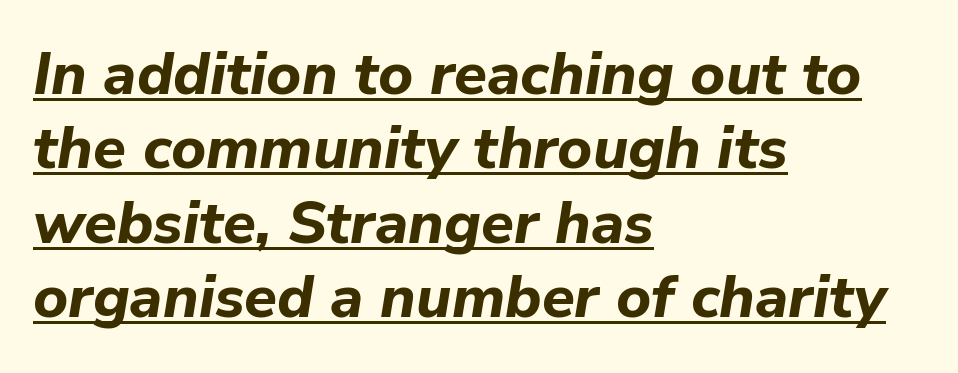
The image shows 60 px bold type, italic (leaning right); set left-aligned, line spacing 1.24x, normal letter spacing, underlined; low stroke contrast and a medium x-height.
